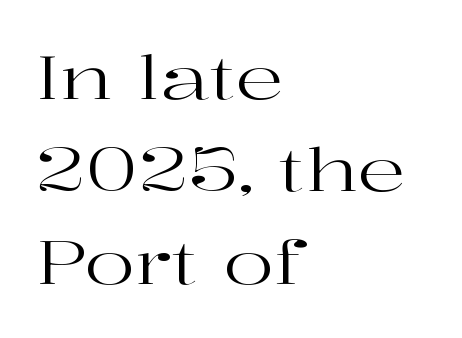
Q: Is the text bold? A: No.
Q: Is the text italic (slanted)? A: No, it is upright.
Q: Is the typeface a serif or a sans-serif typeface? A: Serif.
Q: Is the text underlined? A: No.
Q: How is the paragraph aligned? A: Left-aligned.
Q: Is the spacing between letters normal or unusually wide? A: Normal.
Q: Is the spacing between lines tight, normal or loose? A: Normal.
Q: Width (condensed, normal, or wide)? A: Wide.
Q: Stroke contrast? A: High.
Q: x-height? A: Medium.
Q: Monospaced? A: No.
